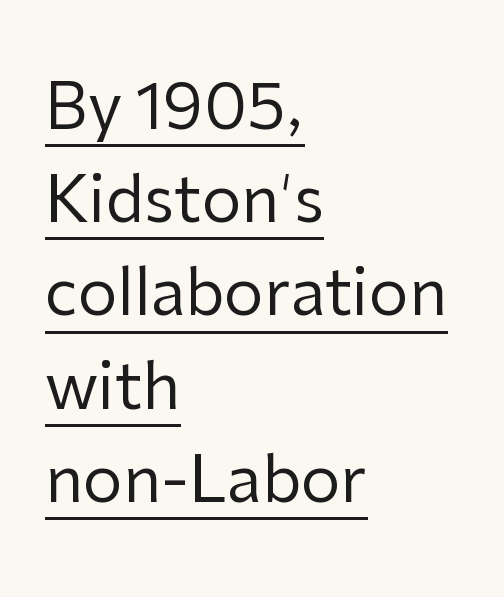
Q: Is the text bold? A: No.
Q: Is the text italic (slanted)? A: No, it is upright.
Q: Is the typeface a serif or a sans-serif typeface? A: Sans-serif.
Q: Is the text underlined? A: Yes.
Q: How is the paragraph aligned? A: Left-aligned.
Q: Is the spacing between letters normal or unusually wide? A: Normal.
Q: Is the spacing between lines tight, normal or loose? A: Normal.
Q: Width (condensed, normal, or wide)? A: Normal.
Q: Stroke contrast? A: Low.
Q: x-height? A: Medium.
Q: Monospaced? A: No.
